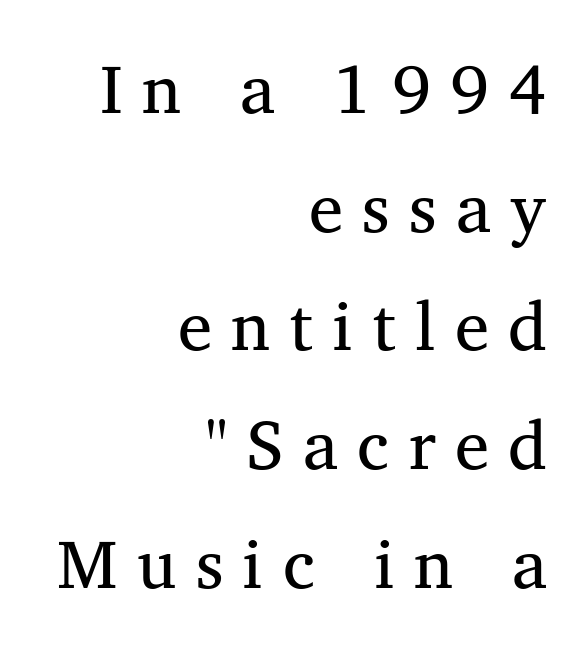
{"serif": "yes", "italic": "no", "bold": "no", "weight": "regular", "width": "normal", "stroke_contrast": "medium", "x_height": "medium", "monospaced": "no", "underline": "no", "align": "right", "line_spacing_ratio": 1.72, "letter_spacing": "wide", "letter_spacing_em": 0.28, "glyph_px": 69}
